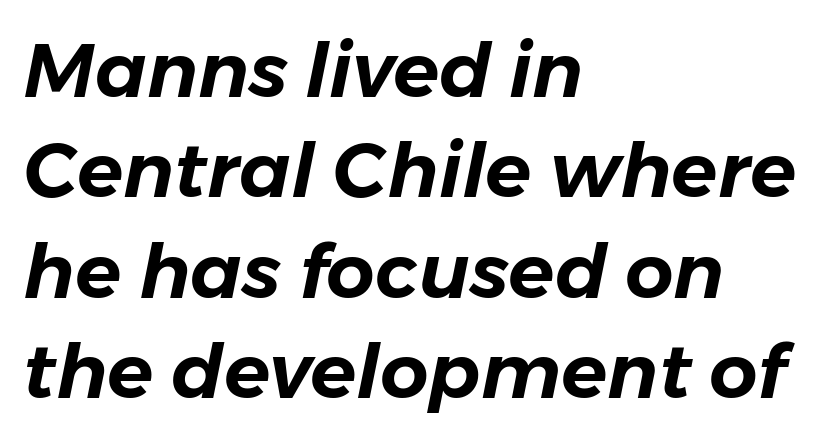
Notice how the stems are inclined rather than vertical — that's the hallmark of italics. This block has exactly the height ordinary leading produces. The lines are quadded left. Spacing verdict: proportional, widths tailored to each character. Plain, unruled lines of type. Caption: standard tracking, unaltered.
